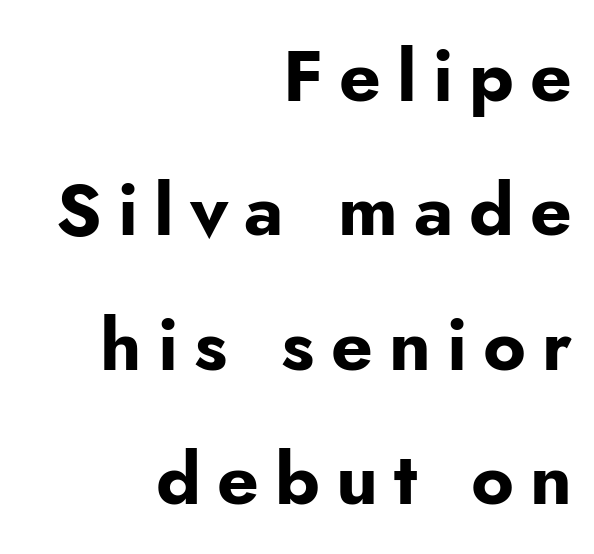
Q: Is the text bold? A: Yes.
Q: Is the text italic (slanted)? A: No, it is upright.
Q: Is the typeface a serif or a sans-serif typeface? A: Sans-serif.
Q: Is the text underlined? A: No.
Q: How is the paragraph aligned? A: Right-aligned.
Q: Is the spacing between letters normal or unusually wide? A: Unusually wide.
Q: Width (condensed, normal, or wide)? A: Normal.
Q: Stroke contrast? A: Low.
Q: x-height? A: Small.
Q: Monospaced? A: No.
